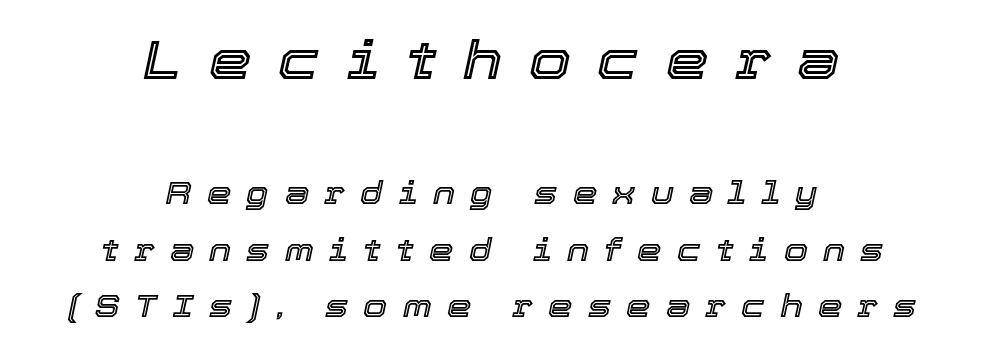
{"italic": "yes", "lean": "right", "slant_degrees": 12, "width": "normal", "x_height": "medium", "monospaced": "no", "underline": "no", "align": "center", "line_spacing_ratio": 1.83, "letter_spacing": "wide", "letter_spacing_em": 0.49, "larger_block": "first", "size_ratio": 1.74, "glyph_px": 54}
